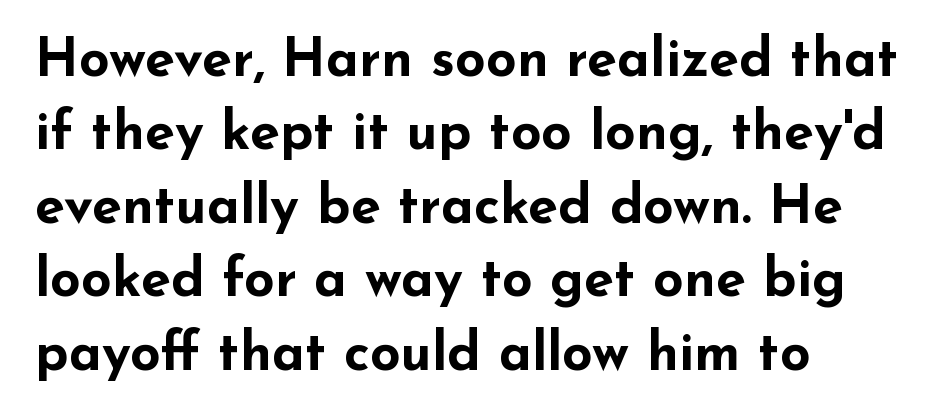
The image shows 54 px bold, wide sans-serif type, upright; set left-aligned, normal line spacing (1.36x), normal letter spacing, not underlined; low stroke contrast and a small x-height.
